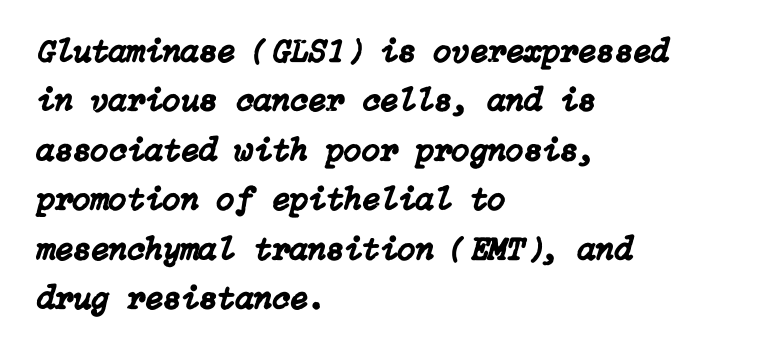
{"italic": "yes", "lean": "right", "slant_degrees": 15, "width": "normal", "stroke_contrast": "low", "x_height": "medium", "underline": "no", "align": "left", "line_spacing": "normal", "line_spacing_ratio": 1.5, "letter_spacing": "normal", "letter_spacing_em": 0.0, "glyph_px": 33}
